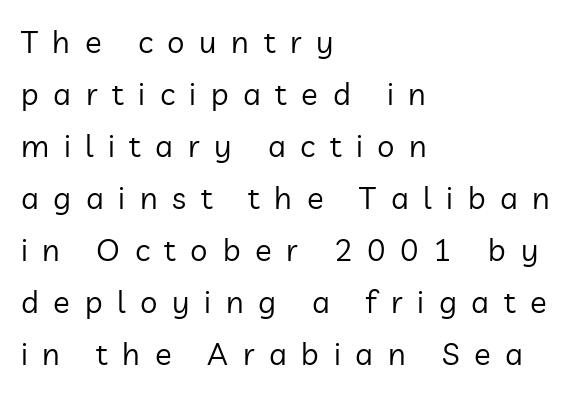
A typesetter would call this proportional, since set widths differ per character. You can tell from the bare stems that sans-serif type was used. Someone cranked the tracking dial way up on this one. Counters stay open thanks to moderate or lighter strokes. Left-aligned paragraph, ragged on the right.
